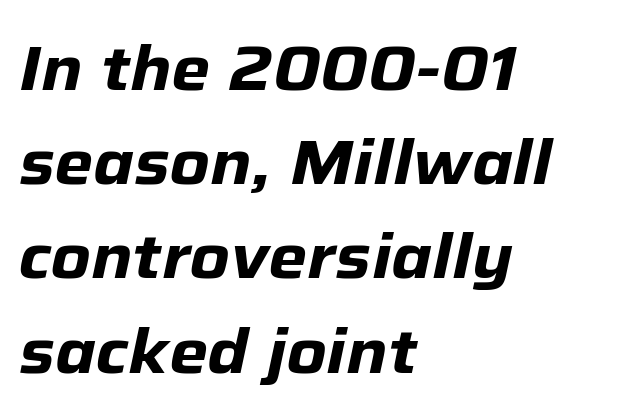
The words here are not underlined. This is oblique type, the kind used for emphasis or titles. The passage shown is emphatically bold. Regular leading. Horizontal alignment here is leftward, the default for most running prose.
